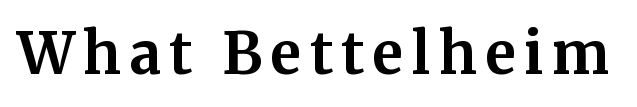
Q: Is the text bold? A: Yes.
Q: Is the text italic (slanted)? A: No, it is upright.
Q: Is the typeface a serif or a sans-serif typeface? A: Serif.
Q: Is the text underlined? A: No.
Q: Width (condensed, normal, or wide)? A: Normal.
Q: Stroke contrast? A: Medium.
Q: x-height? A: Medium.
Q: Monospaced? A: No.
